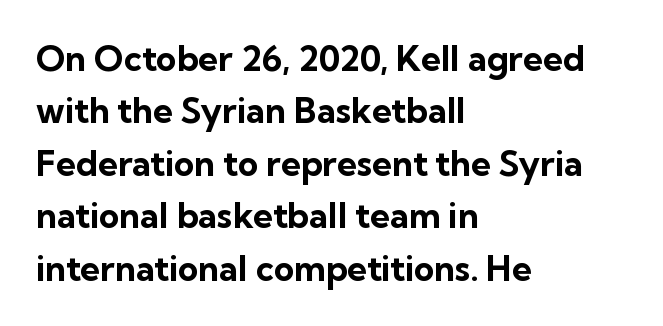
The image shows 35 px bold sans-serif type, upright; set left-aligned, normal line spacing (1.5x), normal letter spacing, not underlined; low stroke contrast and a medium x-height.
